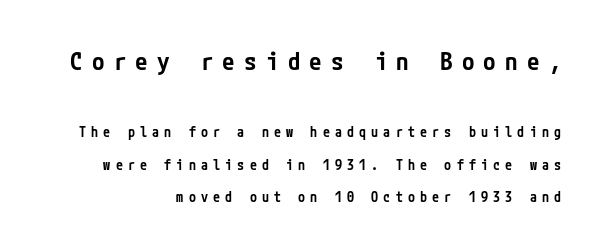
Q: Is the text bold? A: Semi-bold.
Q: Is the text italic (slanted)? A: No, it is upright.
Q: Is the text underlined? A: No.
Q: How is the paragraph aligned? A: Right-aligned.
Q: Is the spacing between letters normal or unusually wide? A: Unusually wide.
Q: Is the spacing between lines tight, normal or loose? A: Loose.
Q: Which block of text is set in a larger size, the first (top) or the second (bottom)? A: The first (top) one.
